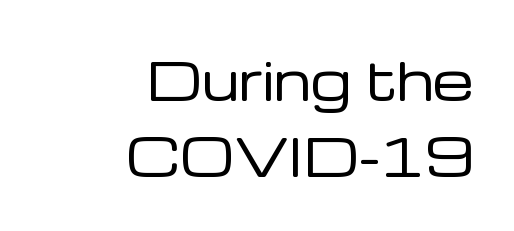
Stroke mass is kept to a normal reading level or below. You could not count columns in this text — the font is proportionally spaced. Unmarked baselines from the first word to the last. Nobody touched the tracking dial on this one. What kind of face is this? One without serifs — a sans.
